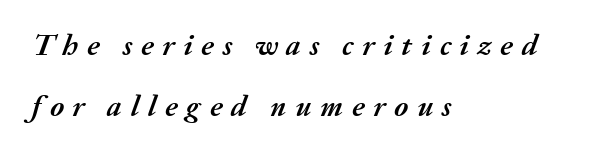
Q: Is the text bold? A: Yes.
Q: Is the text italic (slanted)? A: Yes, it leans right by about 20 degrees.
Q: Is the text underlined? A: No.
Q: How is the paragraph aligned? A: Left-aligned.
Q: Is the spacing between letters normal or unusually wide? A: Unusually wide.
Q: Is the spacing between lines tight, normal or loose? A: Loose.
Q: Width (condensed, normal, or wide)? A: Normal.
Q: Stroke contrast? A: Medium.
Q: x-height? A: Medium.
Q: Monospaced? A: No.
